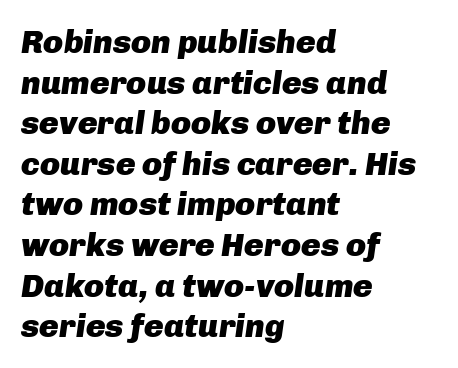
A student would call this left alignment; a typographer would say flush left, rag right. Tall strokes in this sample are angled rather than plumb. Is this a fixed-width face? No — the glyphs have proportional, varying widths. Underlining? Definitely not there. Strong, thick strokes mark this as bold type. The type is set solid horizontally, with unmodified tracking.
